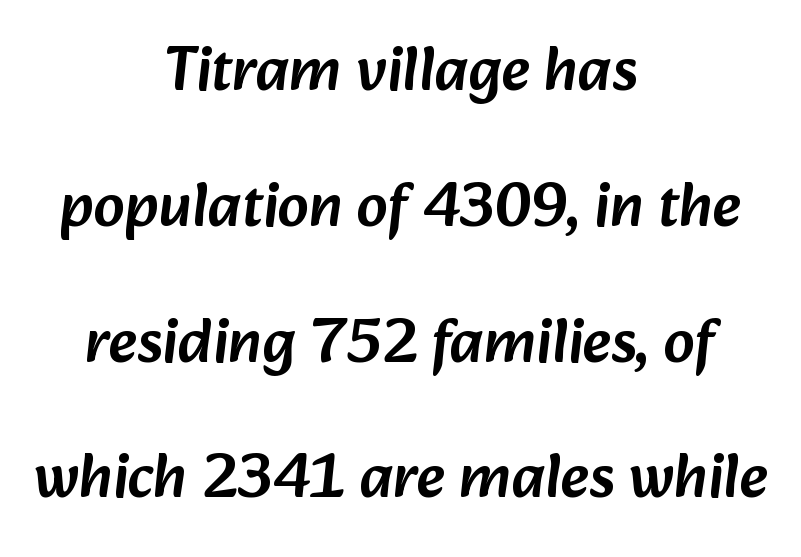
{"serif": "no", "width": "normal", "stroke_contrast": "low", "x_height": "medium", "monospaced": "no", "underline": "no", "align": "center", "line_spacing": "loose", "line_spacing_ratio": 2.19, "letter_spacing": "normal", "letter_spacing_em": 0.0, "glyph_px": 62}
